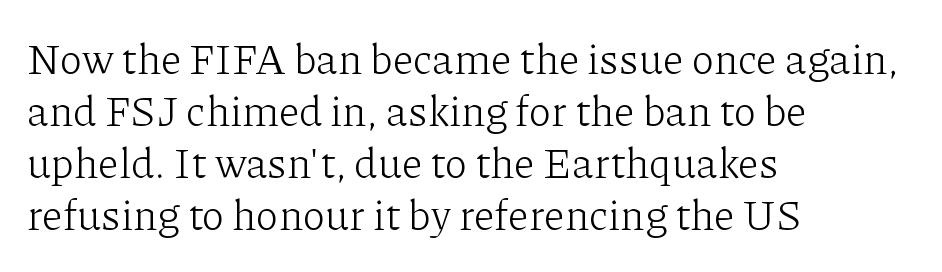
Q: Is the text bold? A: No.
Q: Is the text italic (slanted)? A: No, it is upright.
Q: Is the typeface a serif or a sans-serif typeface? A: Serif.
Q: Is the text underlined? A: No.
Q: How is the paragraph aligned? A: Left-aligned.
Q: Is the spacing between letters normal or unusually wide? A: Normal.
Q: Width (condensed, normal, or wide)? A: Normal.
Q: Stroke contrast? A: Low.
Q: x-height? A: Medium.
Q: Monospaced? A: No.
